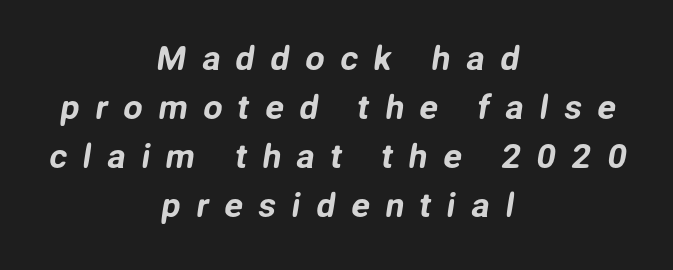
{"serif": "no", "width": "normal", "stroke_contrast": "low", "x_height": "medium", "monospaced": "no", "underline": "no", "align": "center", "line_spacing": "normal", "line_spacing_ratio": 1.44, "letter_spacing": "wide", "letter_spacing_em": 0.46, "glyph_px": 34}
